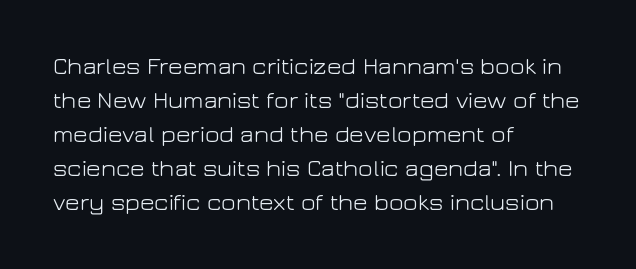
The image shows 25 px text type, upright; set left-aligned, normal line spacing (1.36x), normal letter spacing, not underlined.
